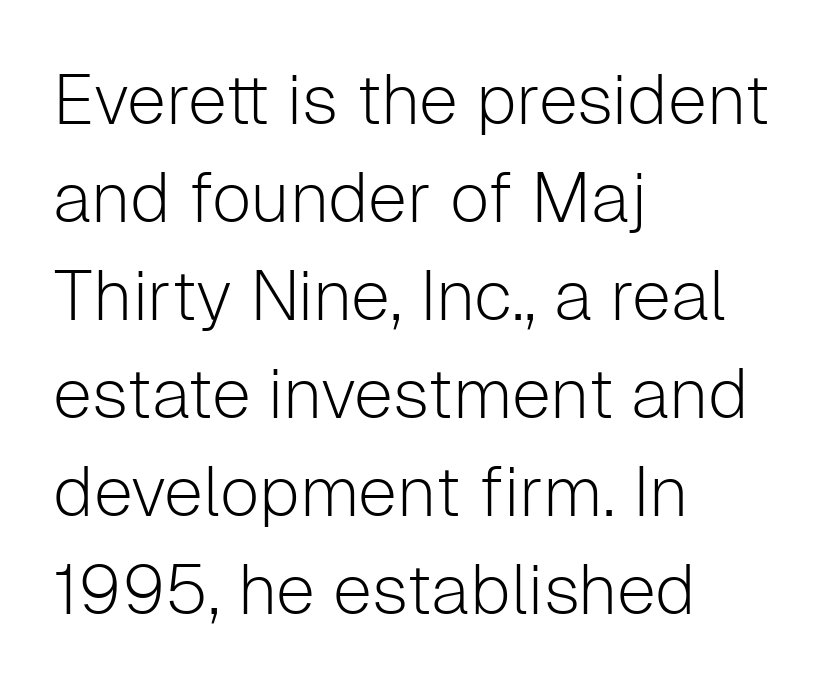
Q: Is the text bold? A: No.
Q: Is the text italic (slanted)? A: No, it is upright.
Q: Is the typeface a serif or a sans-serif typeface? A: Sans-serif.
Q: Is the text underlined? A: No.
Q: How is the paragraph aligned? A: Left-aligned.
Q: Is the spacing between letters normal or unusually wide? A: Normal.
Q: Is the spacing between lines tight, normal or loose? A: Normal.
Q: Width (condensed, normal, or wide)? A: Normal.
Q: Stroke contrast? A: Low.
Q: x-height? A: Medium.
Q: Monospaced? A: No.
